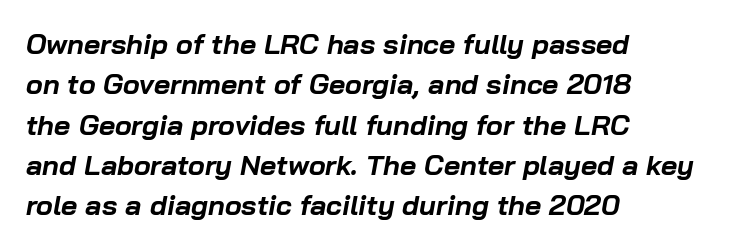
The image shows 28 px bold type, italic (leaning right); set left-aligned, normal line spacing (1.44x), normal letter spacing, not underlined; low stroke contrast and a medium x-height.
